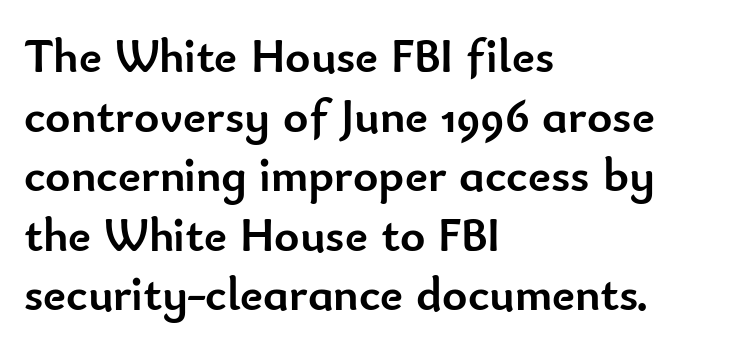
Q: Is the text bold? A: Yes.
Q: Is the text italic (slanted)? A: No, it is upright.
Q: Is the typeface a serif or a sans-serif typeface? A: Sans-serif.
Q: Is the text underlined? A: No.
Q: How is the paragraph aligned? A: Left-aligned.
Q: Is the spacing between letters normal or unusually wide? A: Normal.
Q: Width (condensed, normal, or wide)? A: Normal.
Q: Stroke contrast? A: Low.
Q: x-height? A: Small.
Q: Monospaced? A: No.
